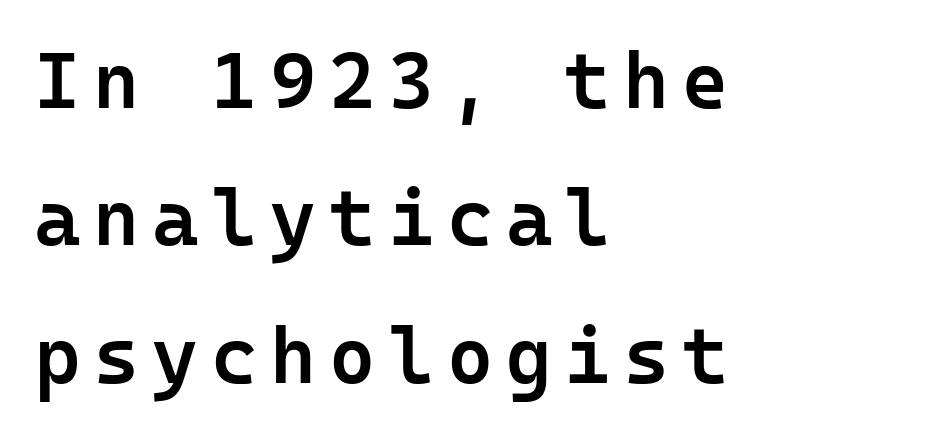
Q: Is the text bold? A: Semi-bold.
Q: Is the text italic (slanted)? A: No, it is upright.
Q: Is the typeface a serif or a sans-serif typeface? A: Sans-serif.
Q: Is the text underlined? A: No.
Q: How is the paragraph aligned? A: Left-aligned.
Q: Width (condensed, normal, or wide)? A: Normal.
Q: Stroke contrast? A: Low.
Q: x-height? A: Medium.
Q: Monospaced? A: Yes.
